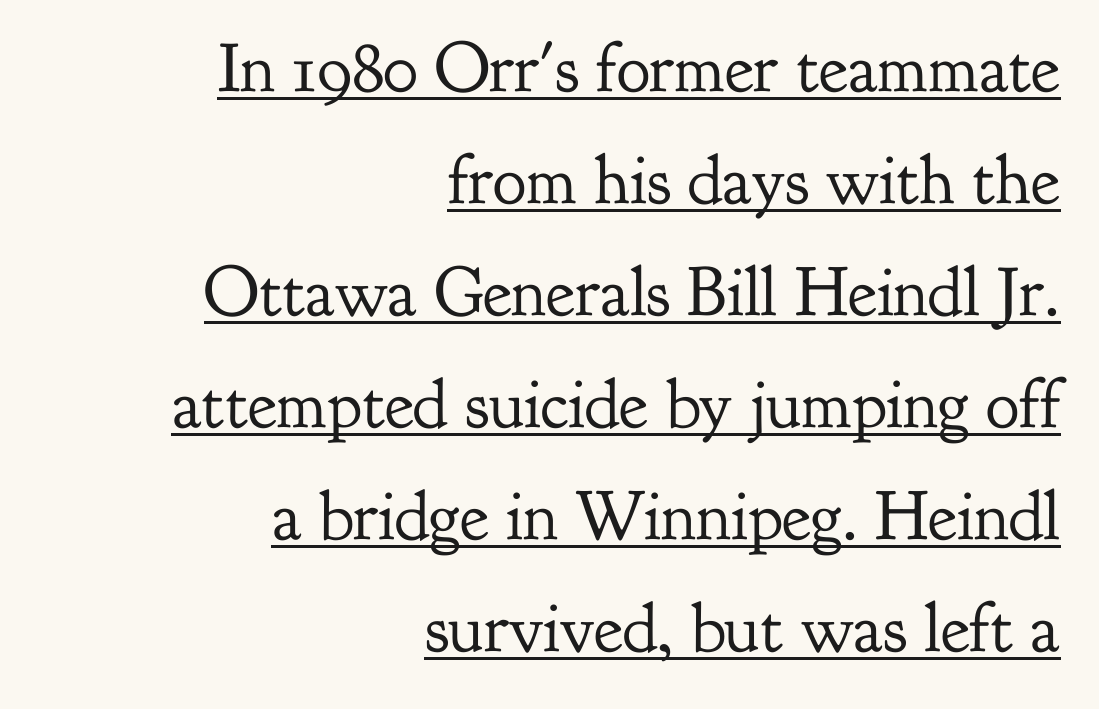
The image shows 70 px regular-weight serif type, upright; set right-aligned, normal line spacing (1.6x), normal letter spacing, underlined; low stroke contrast and a small x-height.
